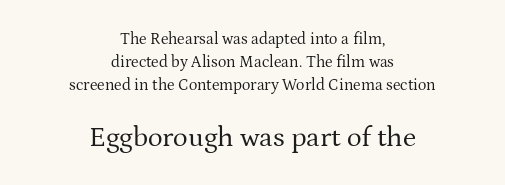
The image shows 28 px regular-weight serif type, upright; set centered, normal line spacing (1.43x), normal letter spacing, not underlined; the second (bottom) block is 1.75x larger; medium stroke contrast and a medium x-height.
